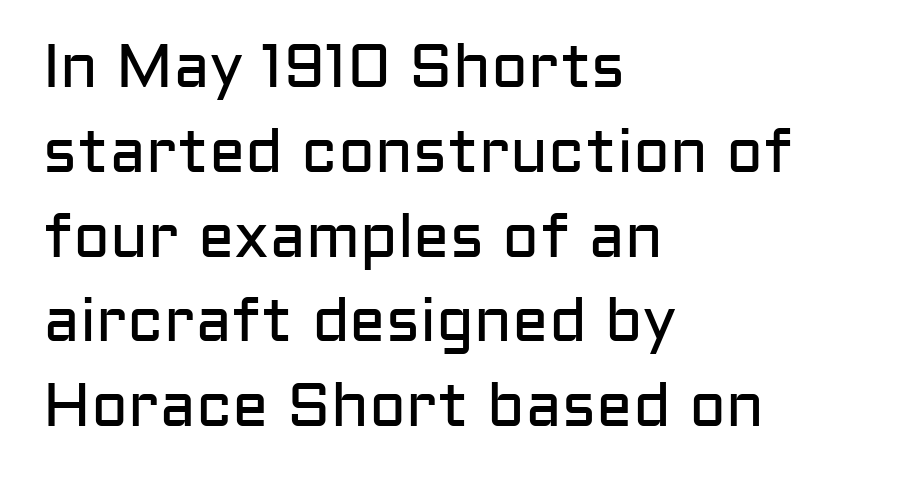
{"serif": "no", "italic": "no", "bold": "no", "weight": "regular", "width": "normal", "stroke_contrast": "low", "x_height": "medium", "monospaced": "no", "underline": "no", "align": "left", "line_spacing": "normal", "line_spacing_ratio": 1.39, "letter_spacing": "normal", "letter_spacing_em": 0.0, "glyph_px": 61}
